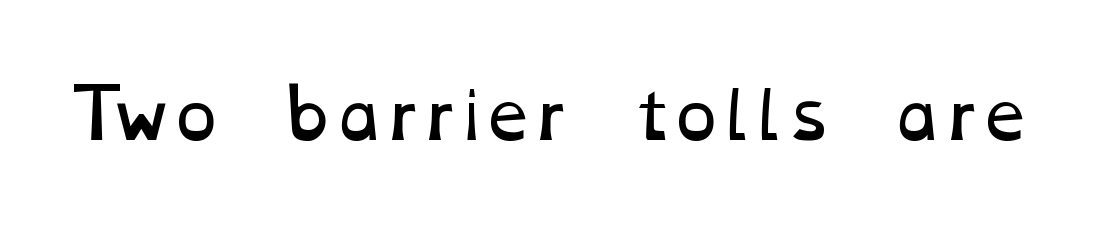
Q: Is the text bold? A: No.
Q: Is the text underlined? A: No.
Q: Is the spacing between letters normal or unusually wide? A: Normal.
Q: Width (condensed, normal, or wide)? A: Wide.
Q: Stroke contrast? A: Low.
Q: x-height? A: Medium.
Q: Monospaced? A: No.
